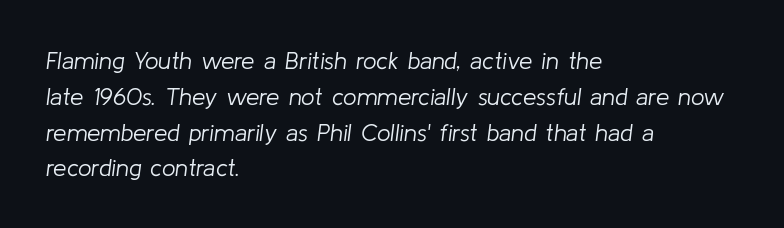
In terms of leading, this rendering sits right in the middle. Notice how the stems are inclined rather than vertical — that's the hallmark of italics. The strokes carry an ordinary text weight at most. Each word holds together tightly as a unit, with standard inter-letter gaps. The zone under the glyphs is completely vacant.
